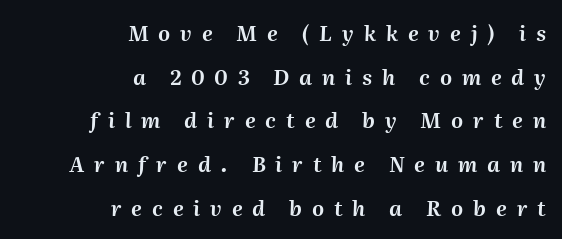
Q: Is the text italic (slanted)? A: Yes, it leans right by about 2 degrees.
Q: Is the text underlined? A: No.
Q: How is the paragraph aligned? A: Right-aligned.
Q: Is the spacing between letters normal or unusually wide? A: Unusually wide.
Q: Is the spacing between lines tight, normal or loose? A: Loose.
